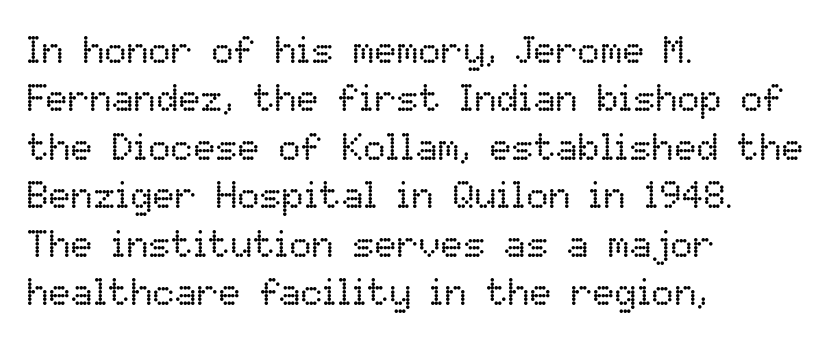
Do the letters lean? They stand straight. Is the letter spacing exaggerated? No — it looks like the ordinary default. Left-aligned paragraph, ragged on the right. These lines are rendered in a variable-pitch font. No extra ink here — the face is not bold.
